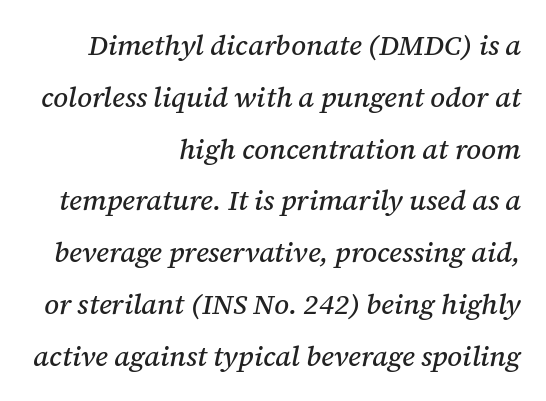
{"serif": "yes", "italic": "yes", "lean": "right", "slant_degrees": 12, "width": "normal", "stroke_contrast": "medium", "x_height": "medium", "monospaced": "no", "underline": "no", "align": "right", "line_spacing_ratio": 1.85, "letter_spacing": "normal", "letter_spacing_em": 0.0, "glyph_px": 28}
